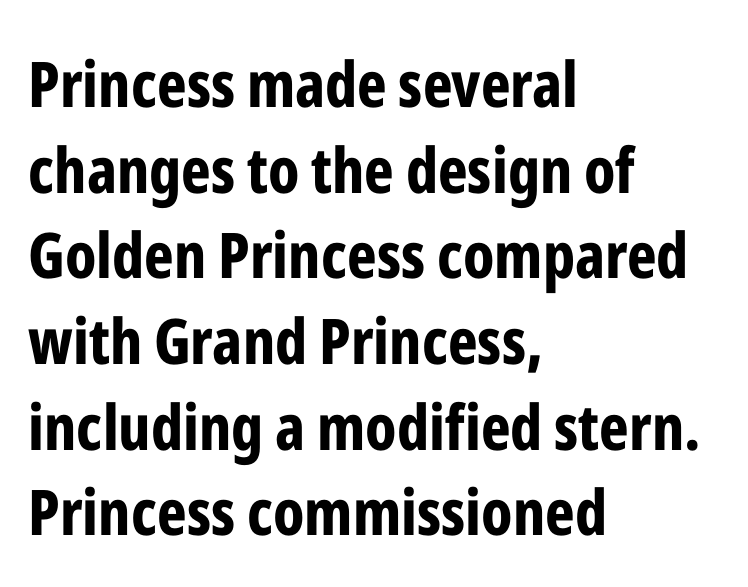
These lines are composed in type without serifs. One-word summary of the alignment: left. Varying glyph widths throughout — classic text-font behaviour. Italic? Not at all — the glyphs are vertical. Quick note: interline space is typical.
